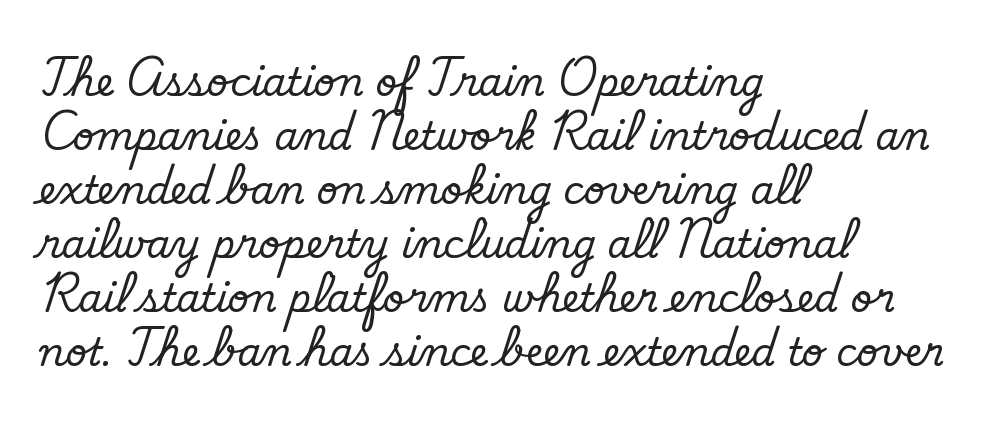
{"serif": "no", "bold": "no", "weight": "regular", "width": "normal", "stroke_contrast": "low", "x_height": "small", "monospaced": "no", "underline": "no", "align": "left", "line_spacing": "normal", "line_spacing_ratio": 1.42, "letter_spacing": "normal", "letter_spacing_em": 0.0, "glyph_px": 38}
